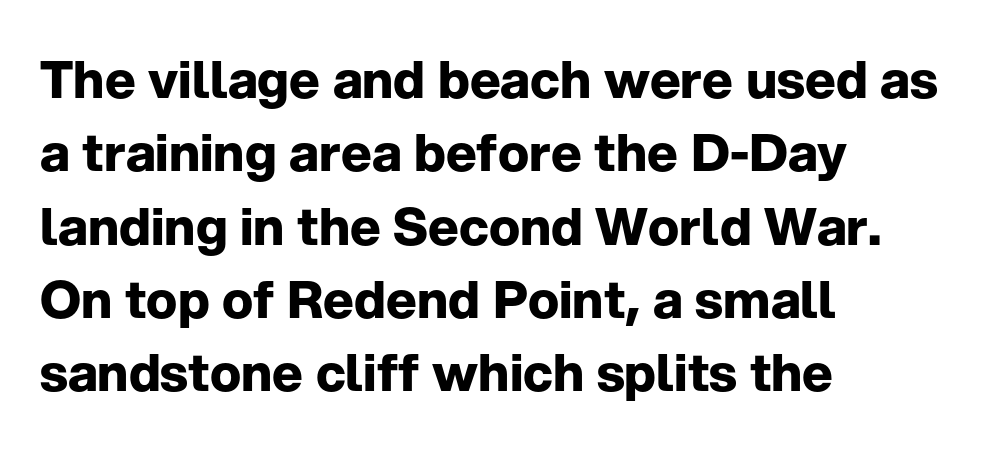
The image shows 52 px bold sans-serif type, upright; set left-aligned, normal line spacing (1.41x), normal letter spacing, not underlined; low stroke contrast and a medium x-height.
